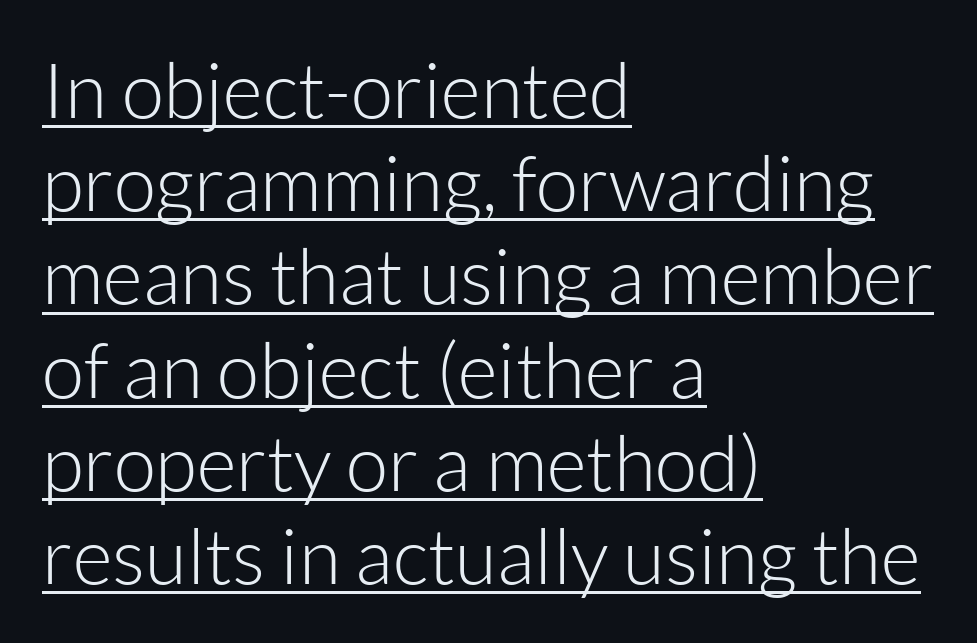
Q: Is the text bold? A: No.
Q: Is the text italic (slanted)? A: No, it is upright.
Q: Is the typeface a serif or a sans-serif typeface? A: Sans-serif.
Q: Is the text underlined? A: Yes.
Q: How is the paragraph aligned? A: Left-aligned.
Q: Is the spacing between letters normal or unusually wide? A: Normal.
Q: Width (condensed, normal, or wide)? A: Normal.
Q: Stroke contrast? A: Low.
Q: x-height? A: Medium.
Q: Monospaced? A: No.
